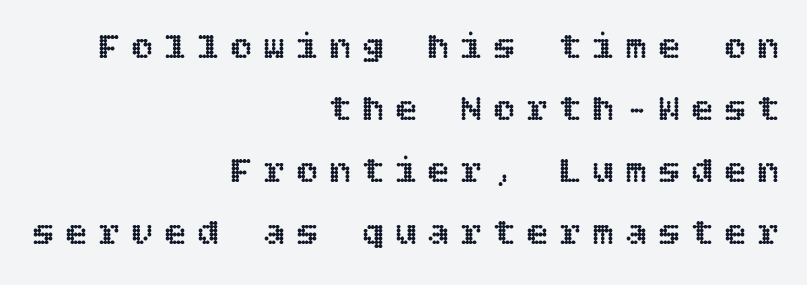
Q: Is the text italic (slanted)? A: No, it is upright.
Q: Is the text underlined? A: No.
Q: How is the paragraph aligned? A: Right-aligned.
Q: Is the spacing between letters normal or unusually wide? A: Unusually wide.
Q: Is the spacing between lines tight, normal or loose? A: Normal.
Q: Width (condensed, normal, or wide)? A: Normal.
Q: x-height? A: Large.
